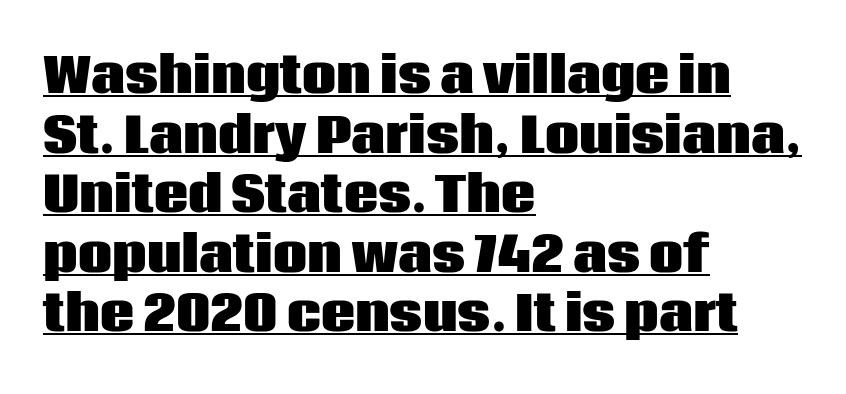
Q: Is the text bold? A: Yes.
Q: Is the text italic (slanted)? A: No, it is upright.
Q: Is the typeface a serif or a sans-serif typeface? A: Sans-serif.
Q: Is the text underlined? A: Yes.
Q: How is the paragraph aligned? A: Left-aligned.
Q: Is the spacing between letters normal or unusually wide? A: Normal.
Q: Width (condensed, normal, or wide)? A: Normal.
Q: Stroke contrast? A: Low.
Q: x-height? A: Large.
Q: Monospaced? A: No.
